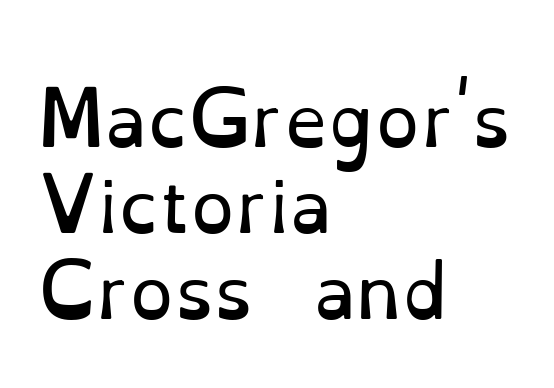
{"serif": "yes", "italic": "no", "bold": "no", "weight": "regular", "width": "normal", "stroke_contrast": "low", "x_height": "small", "monospaced": "no", "underline": "no", "align": "left", "line_spacing_ratio": 1.23, "letter_spacing": "normal", "letter_spacing_em": 0.0, "glyph_px": 70}
